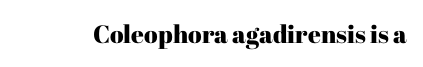
Q: Is the text italic (slanted)? A: No, it is upright.
Q: Is the text underlined? A: No.
Q: Is the spacing between letters normal or unusually wide? A: Normal.
